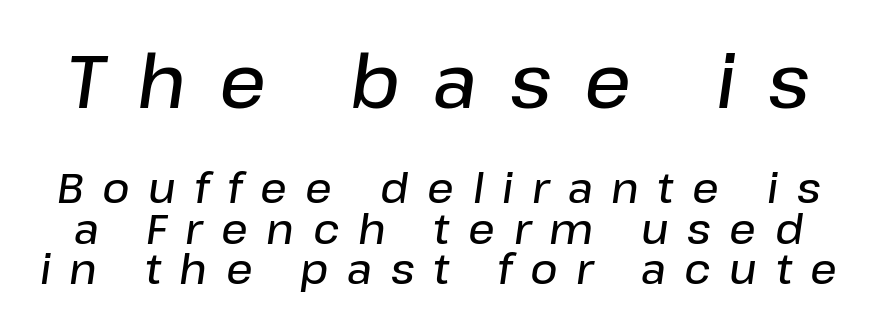
Q: Is the text bold? A: Semi-bold.
Q: Is the text italic (slanted)? A: Yes, it leans right by about 8 degrees.
Q: Is the text underlined? A: No.
Q: Is the spacing between letters normal or unusually wide? A: Unusually wide.
Q: Is the spacing between lines tight, normal or loose? A: Tight.
Q: Which block of text is set in a larger size, the first (top) or the second (bottom)? A: The first (top) one.
Q: Width (condensed, normal, or wide)? A: Normal.
Q: Stroke contrast? A: Low.
Q: x-height? A: Medium.
Q: Monospaced? A: No.
